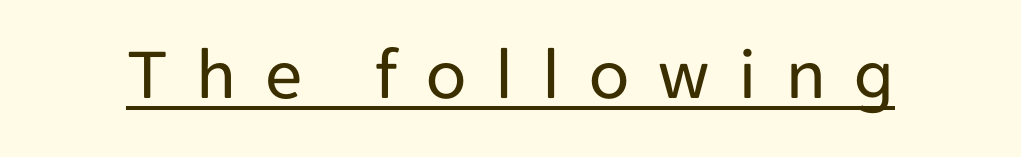
Typographically, this falls in the sans-serif category. This is the regular roman posture of the typeface. No letter is thick-stroked: the sample isn't bold. There is plenty of visible air inserted between adjacent glyphs. The face used here is proportionally spaced, like ordinary book or web type. Students, observe the line beneath the letters — that is underlining.
